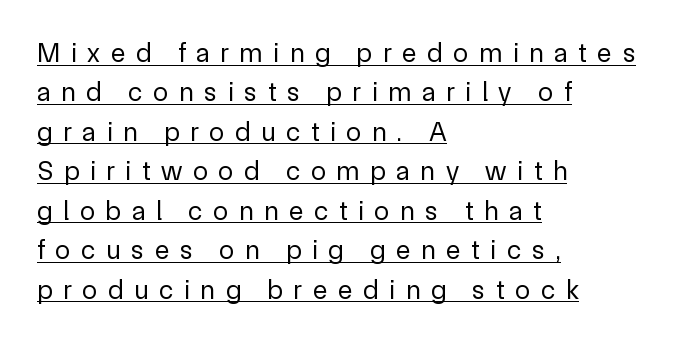
The image shows 27 px text type, upright; set left-aligned, normal line spacing (1.46x), unusually wide letter spacing (+0.4 em), underlined.
